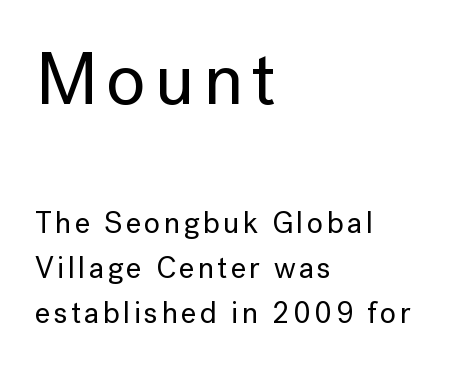
{"serif": "no", "italic": "no", "width": "normal", "stroke_contrast": "low", "x_height": "medium", "monospaced": "no", "underline": "no", "align": "left", "line_spacing": "normal", "line_spacing_ratio": 1.5, "larger_block": "first", "size_ratio": 2.47, "glyph_px": 74}
